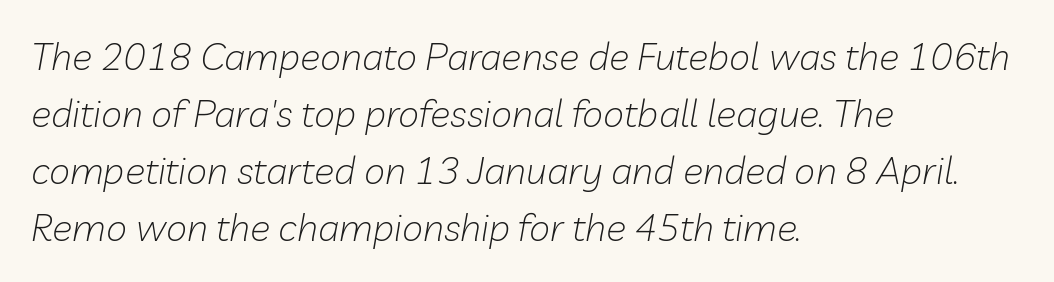
{"italic": "yes", "lean": "right", "slant_degrees": 10, "bold": "no", "weight": "light", "width": "normal", "stroke_contrast": "low", "x_height": "medium", "monospaced": "no", "underline": "no", "align": "left", "line_spacing": "normal", "line_spacing_ratio": 1.5, "letter_spacing": "normal", "letter_spacing_em": 0.0, "glyph_px": 38}
